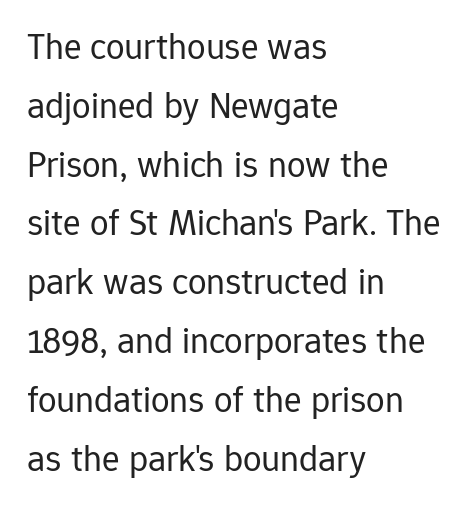
Q: Is the text bold? A: No.
Q: Is the text italic (slanted)? A: No, it is upright.
Q: Is the typeface a serif or a sans-serif typeface? A: Sans-serif.
Q: Is the text underlined? A: No.
Q: How is the paragraph aligned? A: Left-aligned.
Q: Is the spacing between letters normal or unusually wide? A: Normal.
Q: Is the spacing between lines tight, normal or loose? A: Normal.
Q: Width (condensed, normal, or wide)? A: Normal.
Q: Stroke contrast? A: Low.
Q: x-height? A: Medium.
Q: Monospaced? A: No.
